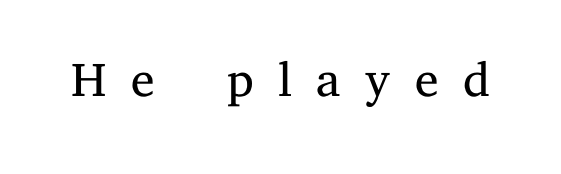
Q: Is the text bold? A: No.
Q: Is the text italic (slanted)? A: No, it is upright.
Q: Is the typeface a serif or a sans-serif typeface? A: Serif.
Q: Is the text underlined? A: No.
Q: Is the spacing between letters normal or unusually wide? A: Unusually wide.
Q: Width (condensed, normal, or wide)? A: Normal.
Q: Stroke contrast? A: Medium.
Q: x-height? A: Medium.
Q: Monospaced? A: No.
